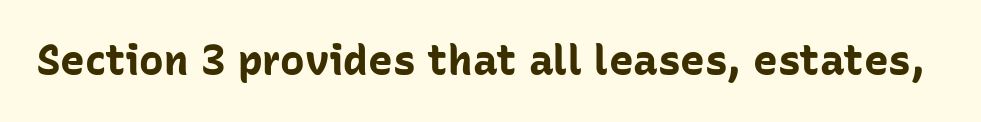
Q: Is the text bold? A: Yes.
Q: Is the text italic (slanted)? A: No, it is upright.
Q: Is the typeface a serif or a sans-serif typeface? A: Sans-serif.
Q: Is the text underlined? A: No.
Q: Is the spacing between letters normal or unusually wide? A: Normal.
Q: Width (condensed, normal, or wide)? A: Normal.
Q: Stroke contrast? A: Low.
Q: x-height? A: Medium.
Q: Monospaced? A: No.
